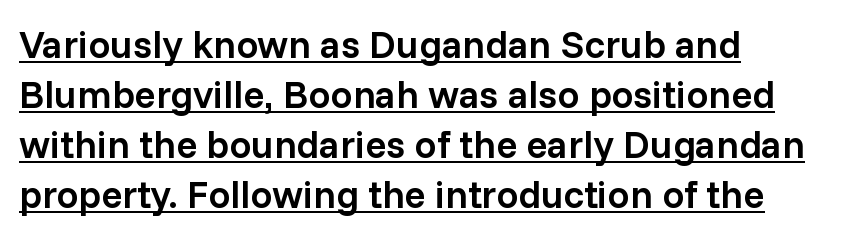
{"serif": "no", "italic": "no", "bold": "semi", "weight": "semibold", "width": "normal", "stroke_contrast": "low", "x_height": "medium", "monospaced": "no", "underline": "yes", "align": "left", "line_spacing": "normal", "line_spacing_ratio": 1.28, "letter_spacing": "normal", "letter_spacing_em": 0.0, "glyph_px": 39}
